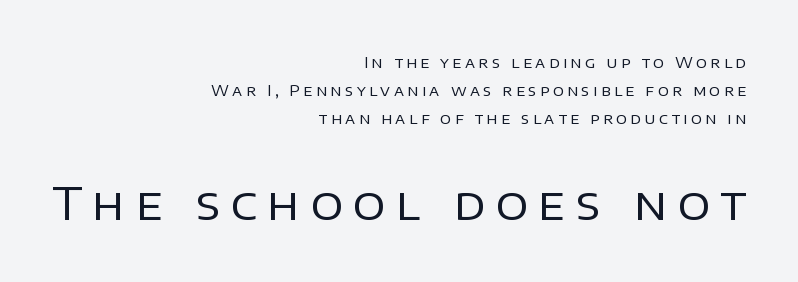
The image shows 45 px regular-weight sans-serif type, upright; set right-aligned, line spacing 1.88x, unusually wide letter spacing (+0.23 em), not underlined; the second (bottom) block is 3.0x larger; low stroke contrast and a large x-height.
